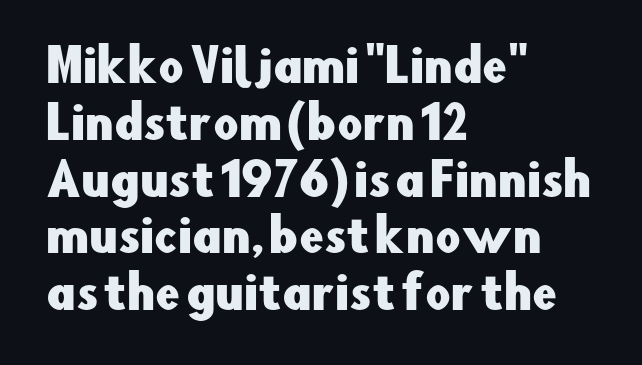
{"serif": "no", "italic": "no", "width": "normal", "stroke_contrast": "low", "x_height": "small", "monospaced": "no", "underline": "no", "align": "left", "line_spacing": "normal", "line_spacing_ratio": 1.29, "letter_spacing": "normal", "letter_spacing_em": 0.0, "glyph_px": 44}
